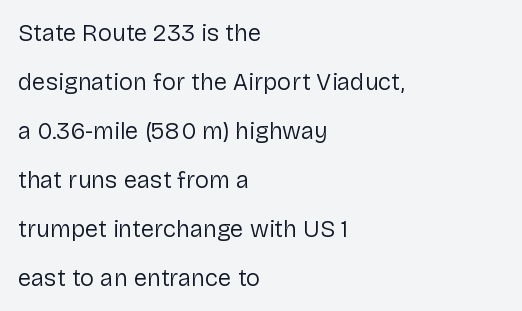
The image shows 24 px text type, upright; set left-aligned, loose line spacing (2.04x), normal letter spacing, not underlined.
